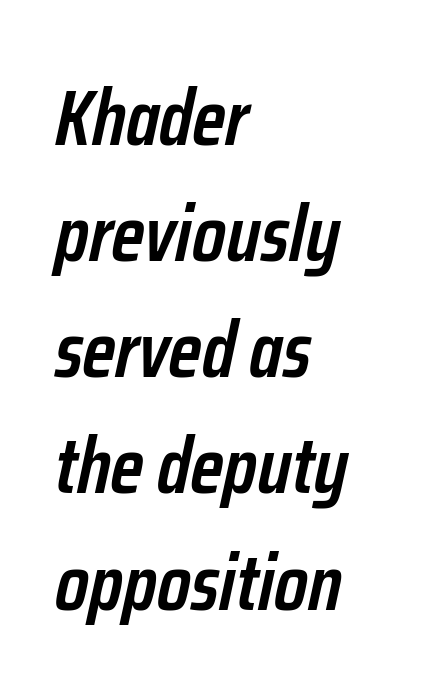
Q: Is the text bold? A: Semi-bold.
Q: Is the text italic (slanted)? A: Yes, it leans right by about 12 degrees.
Q: Is the text underlined? A: No.
Q: How is the paragraph aligned? A: Left-aligned.
Q: Is the spacing between letters normal or unusually wide? A: Normal.
Q: Is the spacing between lines tight, normal or loose? A: Normal.
Q: Width (condensed, normal, or wide)? A: Condensed.
Q: Stroke contrast? A: Low.
Q: x-height? A: Medium.
Q: Monospaced? A: No.
